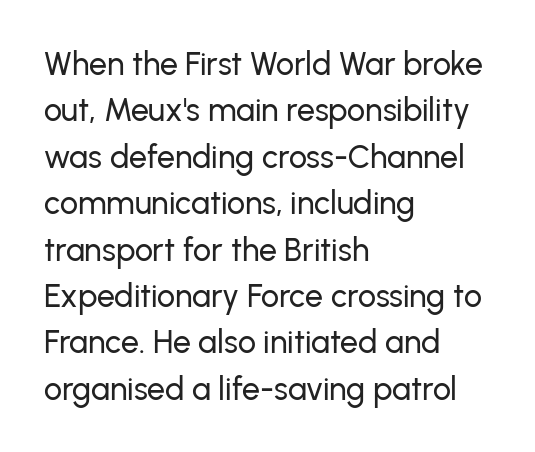
The image shows 32 px sans-serif type, upright; set left-aligned, normal line spacing (1.45x), normal letter spacing, not underlined; low stroke contrast and a medium x-height.
